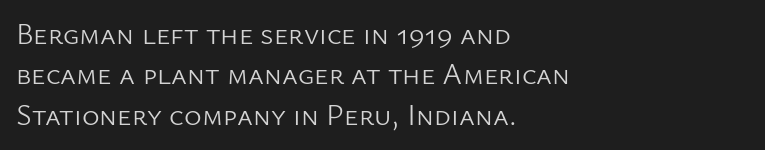
The passage shown is not bold in any degree. Upright lettering throughout. In terms of letterform style, serifs are entirely absent. Here the designer chose a conventional face with non-uniform glyph widths.
